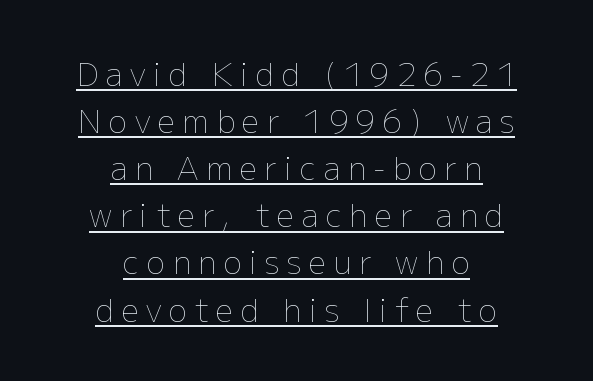
Q: Is the text bold? A: No.
Q: Is the text italic (slanted)? A: No, it is upright.
Q: Is the text underlined? A: Yes.
Q: How is the paragraph aligned? A: Centered.
Q: Is the spacing between letters normal or unusually wide? A: Unusually wide.
Q: Is the spacing between lines tight, normal or loose? A: Normal.
Q: Width (condensed, normal, or wide)? A: Normal.
Q: Stroke contrast? A: Low.
Q: x-height? A: Medium.
Q: Monospaced? A: No.
